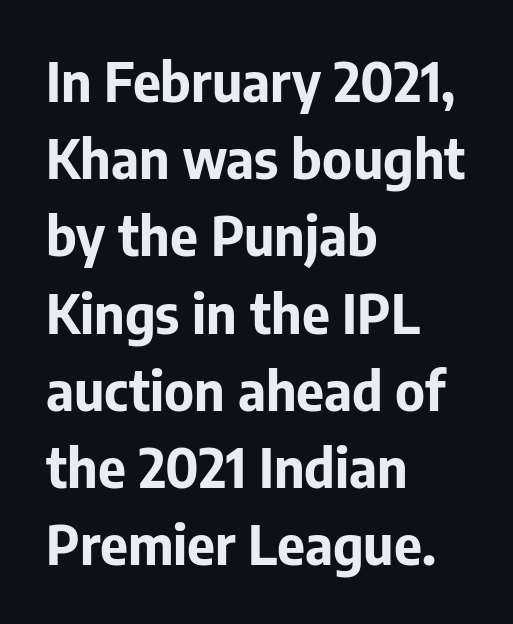
Q: Is the text bold? A: Yes.
Q: Is the text italic (slanted)? A: No, it is upright.
Q: Is the typeface a serif or a sans-serif typeface? A: Sans-serif.
Q: Is the text underlined? A: No.
Q: How is the paragraph aligned? A: Left-aligned.
Q: Is the spacing between letters normal or unusually wide? A: Normal.
Q: Is the spacing between lines tight, normal or loose? A: Normal.
Q: Width (condensed, normal, or wide)? A: Normal.
Q: Stroke contrast? A: Low.
Q: x-height? A: Medium.
Q: Monospaced? A: No.
